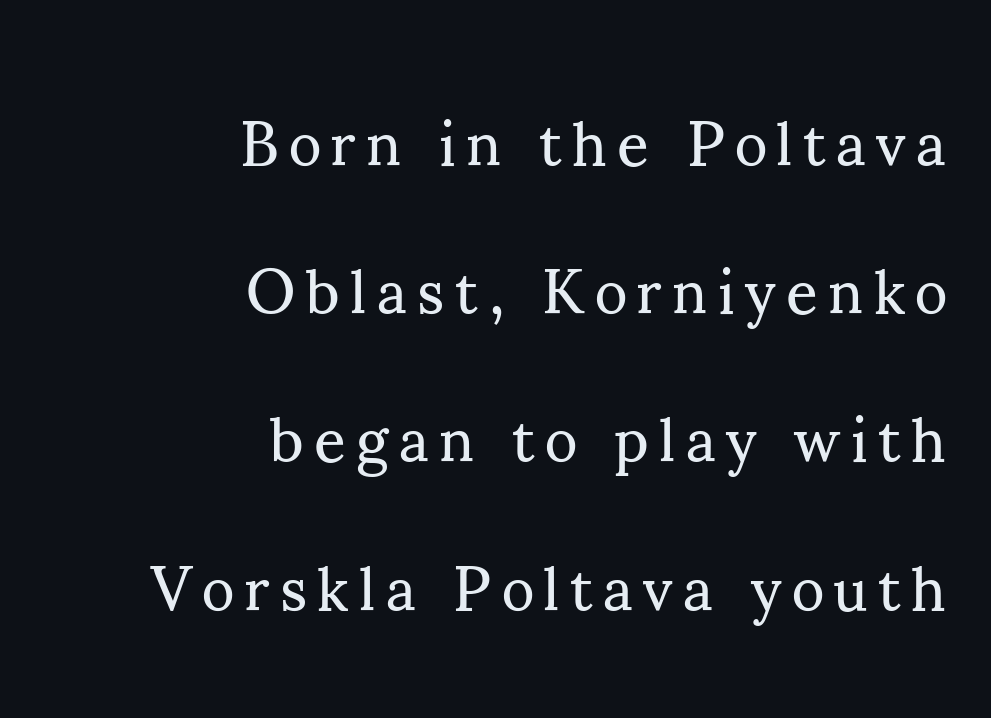
Caption: face not bold, strokes unweighted. This rendering features lettering with no underline. The letters advance in unequal steps, a hallmark of proportional type. The paragraph has a hard right edge and a soft left edge. The leading is generous, giving the passage an open texture.
